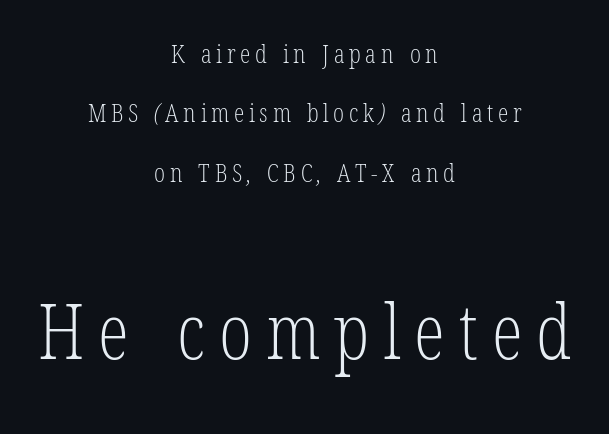
Here the second block reads like a headline and the first like body copy. The passage shown is not underscored anywhere. The whitespace from short lines is split evenly between both sides. Character widths vary here, with narrow letters taking less room than wide ones. No extra ink here — the face is not bold.
